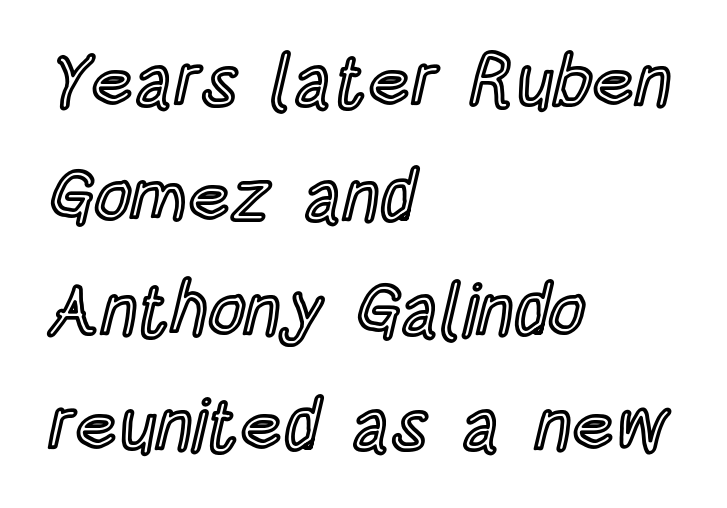
Q: Is the text italic (slanted)? A: Yes.
Q: Is the text underlined? A: No.
Q: How is the paragraph aligned? A: Left-aligned.
Q: Is the spacing between letters normal or unusually wide? A: Normal.
Q: Is the spacing between lines tight, normal or loose? A: Normal.
Q: Width (condensed, normal, or wide)? A: Condensed.
Q: x-height? A: Large.
Q: Monospaced? A: No.
